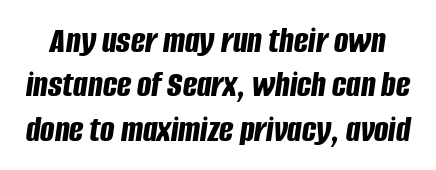
The image shows 38 px bold, condensed type, italic (leaning right); set line spacing 1.17x, normal letter spacing, not underlined; low stroke contrast and a large x-height.
